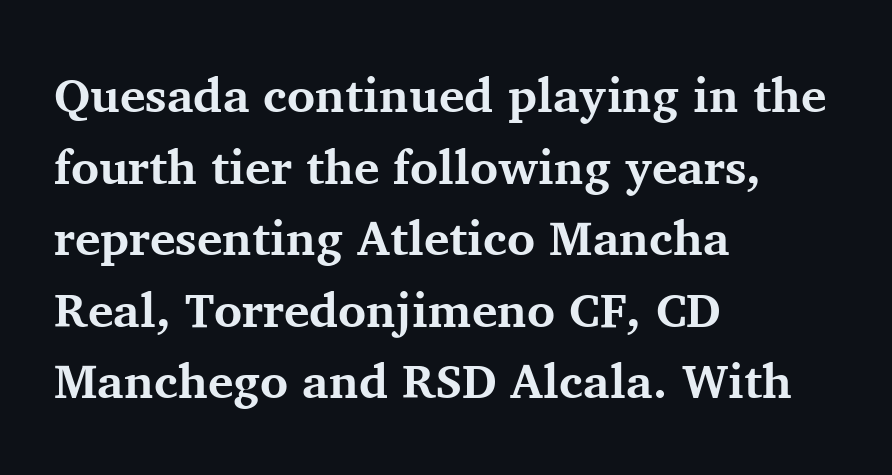
{"serif": "yes", "italic": "no", "bold": "yes", "weight": "bold", "width": "normal", "stroke_contrast": "medium", "x_height": "medium", "monospaced": "no", "underline": "no", "align": "left", "line_spacing": "normal", "line_spacing_ratio": 1.49, "letter_spacing": "normal", "letter_spacing_em": 0.0, "glyph_px": 48}
